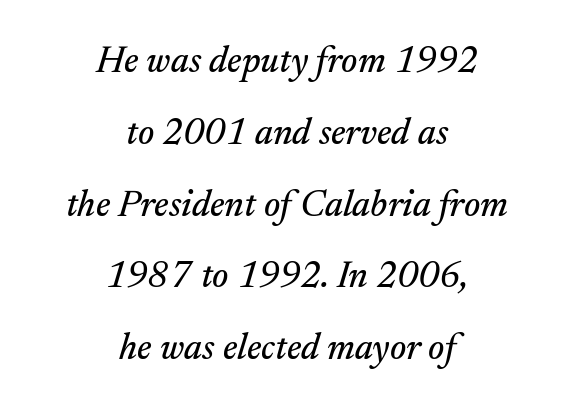
Q: Is the text italic (slanted)? A: Yes, it leans right by about 17 degrees.
Q: Is the typeface a serif or a sans-serif typeface? A: Serif.
Q: Is the text underlined? A: No.
Q: How is the paragraph aligned? A: Centered.
Q: Is the spacing between letters normal or unusually wide? A: Normal.
Q: Is the spacing between lines tight, normal or loose? A: Loose.
Q: Width (condensed, normal, or wide)? A: Normal.
Q: Stroke contrast? A: Medium.
Q: x-height? A: Small.
Q: Monospaced? A: No.
